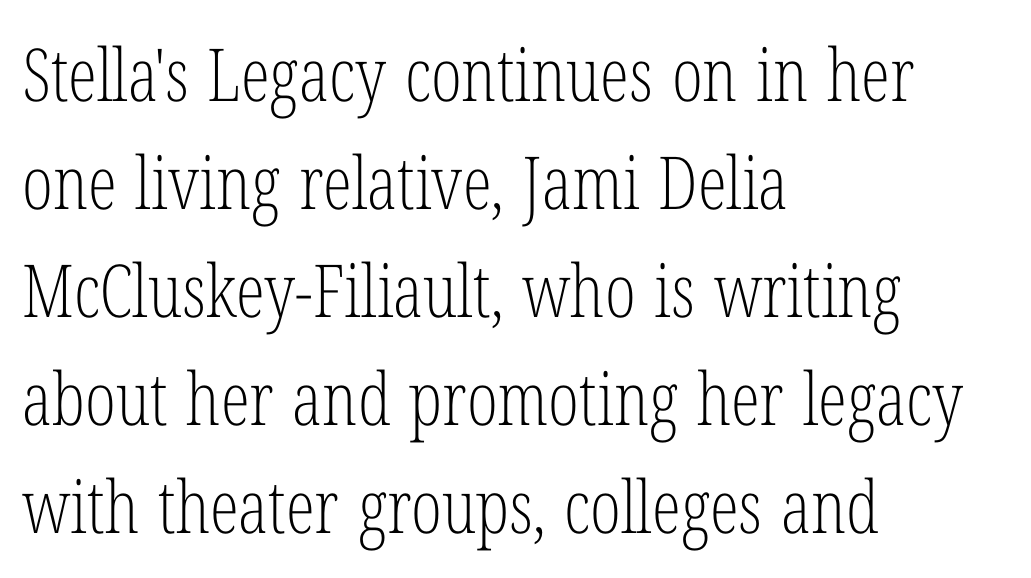
{"serif": "yes", "italic": "no", "bold": "no", "weight": "light", "width": "condensed", "stroke_contrast": "low", "x_height": "medium", "monospaced": "no", "underline": "no", "align": "left", "line_spacing": "normal", "line_spacing_ratio": 1.48, "letter_spacing": "normal", "letter_spacing_em": 0.0, "glyph_px": 73}
